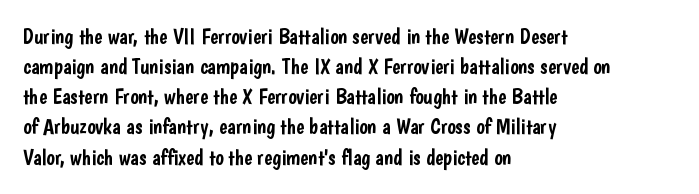
The lettering stays uniformly vertical, giving the passage a roman look. The text block is weighted toward the left margin, trailing off unevenly rightward. A typesetter would call this zero additional tracking. Evenly set lines give the paragraph a standard silhouette.
